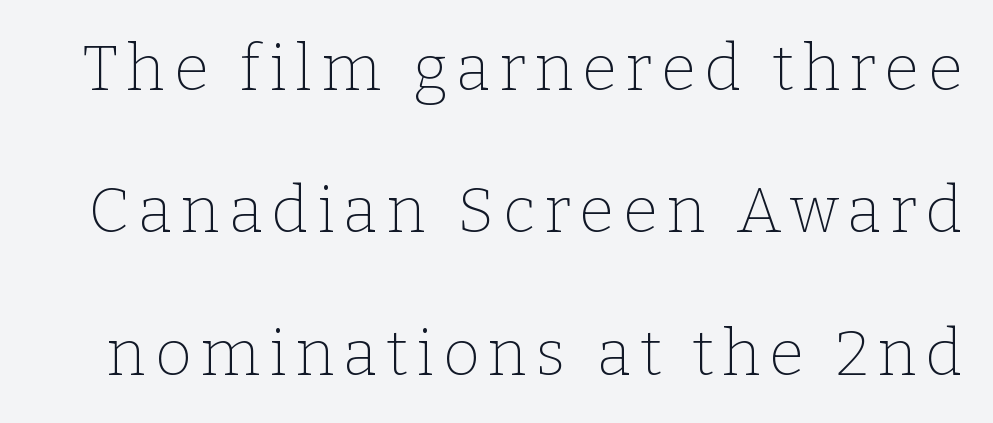
Q: Is the text bold? A: No.
Q: Is the text italic (slanted)? A: No, it is upright.
Q: Is the typeface a serif or a sans-serif typeface? A: Serif.
Q: Is the text underlined? A: No.
Q: Is the spacing between lines tight, normal or loose? A: Loose.
Q: Width (condensed, normal, or wide)? A: Normal.
Q: Stroke contrast? A: Low.
Q: x-height? A: Medium.
Q: Monospaced? A: No.
